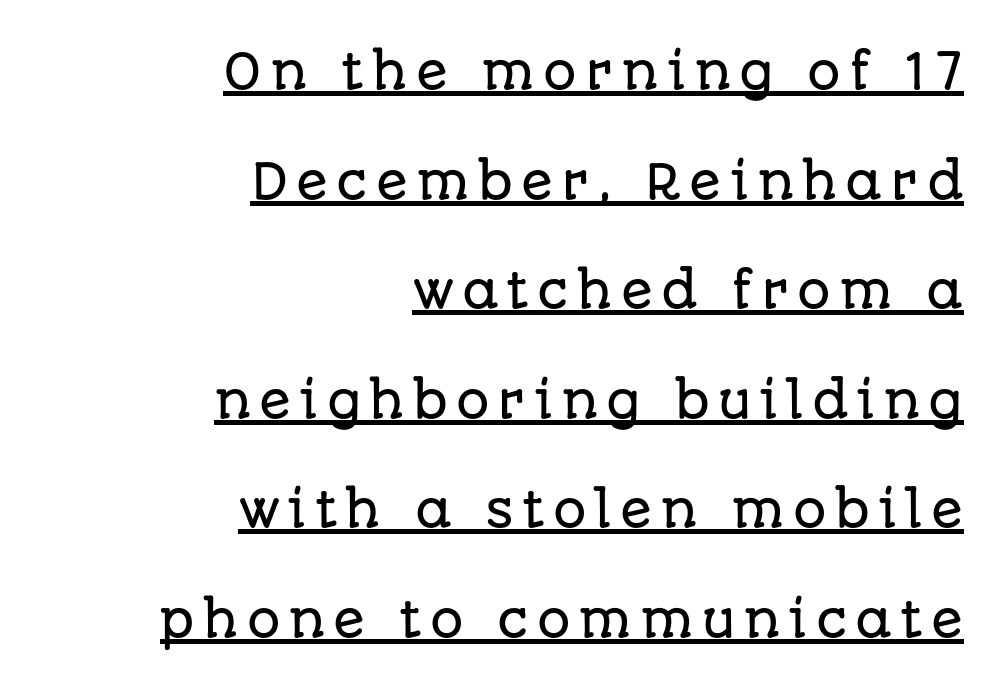
The typeface chosen for these lines omits serifs. These lines are set flush right with a ragged left edge. Underlining? Definitely there. Honestly, the rows look like they've been pulled way apart. No italicization has been applied; the sample stays upright.
